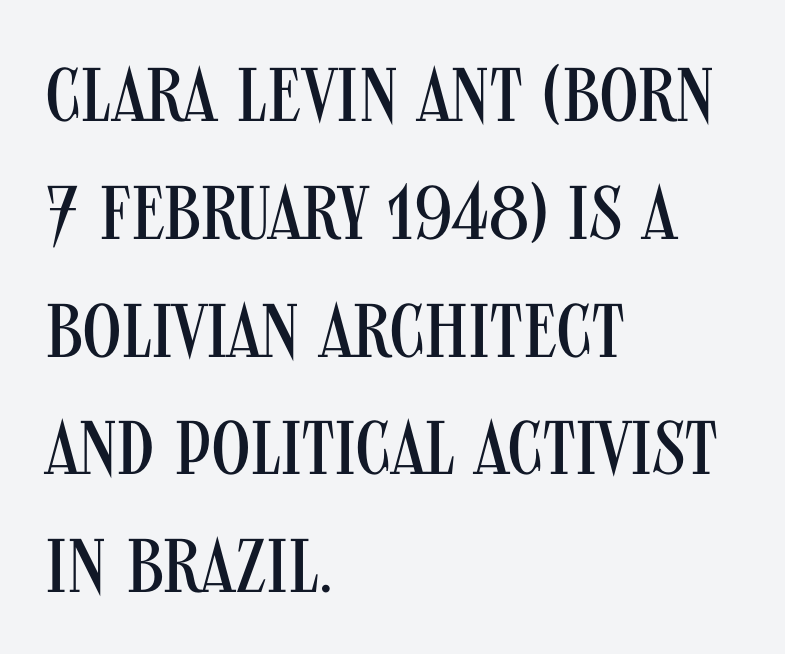
{"serif": "no", "italic": "no", "bold": "no", "weight": "regular", "width": "condensed", "stroke_contrast": "medium", "x_height": "large", "monospaced": "no", "underline": "no", "align": "left", "line_spacing": "normal", "line_spacing_ratio": 1.55, "letter_spacing": "normal", "letter_spacing_em": 0.0, "glyph_px": 76}
